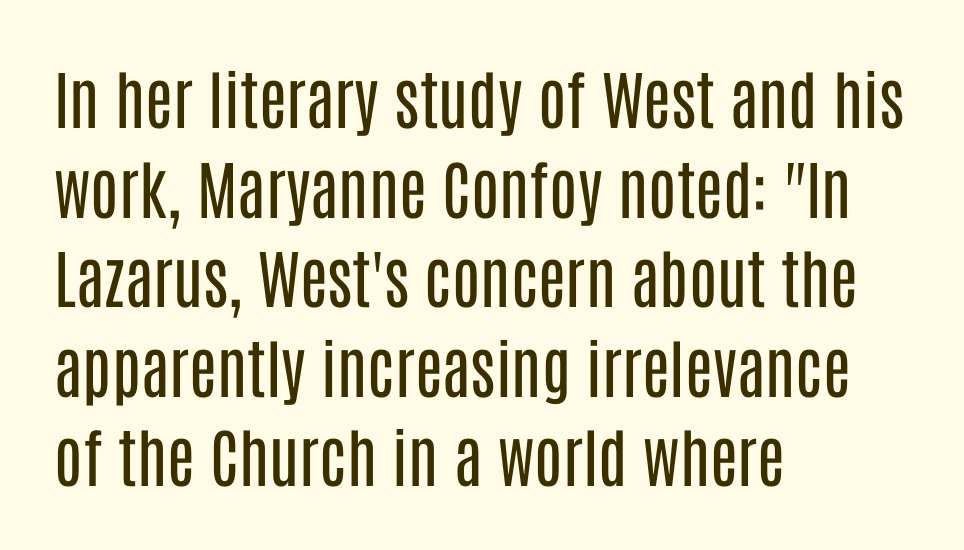
Is the type heavy? It reads as light-to-regular instead. Ordinary non-slanted type is in use. Letterform terminals end flat and unadorned throughout the passage. The leading is moderate, giving the passage an even texture. Words float on clear page, feet unadorned. A typesetter would call this zero additional tracking.
